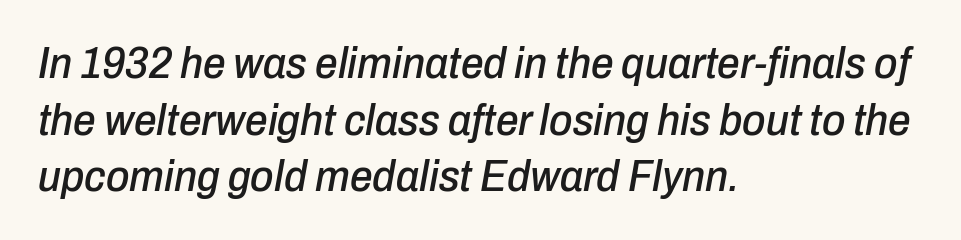
Q: Is the text italic (slanted)? A: Yes, it leans right by about 10 degrees.
Q: Is the text underlined? A: No.
Q: How is the paragraph aligned? A: Left-aligned.
Q: Is the spacing between letters normal or unusually wide? A: Normal.
Q: Is the spacing between lines tight, normal or loose? A: Normal.
Q: Width (condensed, normal, or wide)? A: Condensed.
Q: Stroke contrast? A: Low.
Q: x-height? A: Medium.
Q: Monospaced? A: No.
